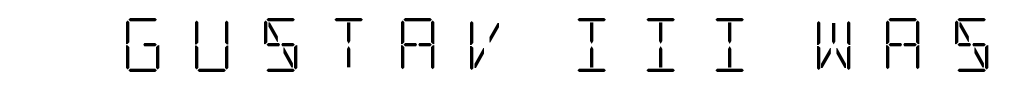
Q: Is the text bold? A: No.
Q: Is the text italic (slanted)? A: No, it is upright.
Q: Is the typeface a serif or a sans-serif typeface? A: Serif.
Q: Is the text underlined? A: No.
Q: Is the spacing between letters normal or unusually wide? A: Unusually wide.
Q: Width (condensed, normal, or wide)? A: Condensed.
Q: Stroke contrast? A: Low.
Q: x-height? A: Large.
